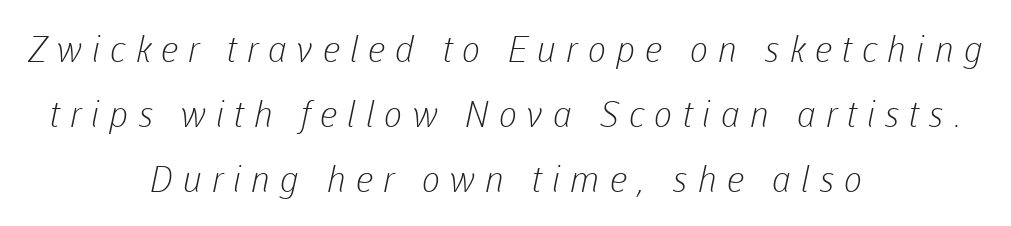
{"serif": "no", "bold": "no", "weight": "light", "width": "normal", "stroke_contrast": "low", "x_height": "medium", "monospaced": "no", "underline": "no", "align": "center", "line_spacing_ratio": 1.8, "letter_spacing": "wide", "letter_spacing_em": 0.26, "glyph_px": 36}
